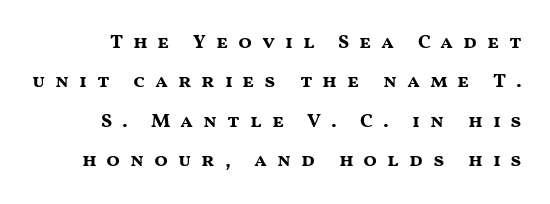
{"italic": "no", "bold": "yes", "underline": "no", "line_spacing": "loose", "line_spacing_ratio": 1.97, "letter_spacing": "wide", "letter_spacing_em": 0.49, "glyph_px": 20}
